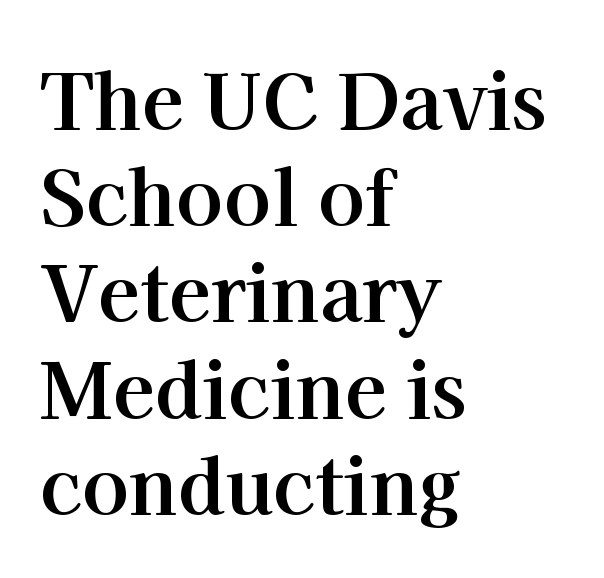
Note the varied advance widths — an 'i' is clearly narrower than an 'm'. The baseline area is clear. Summary of weight: heavy, a full bold. The lines in this sample share a left origin and differ only in where they stop. There is no visible air inserted between adjacent glyphs. Is there any slant? The stems are plumb.
